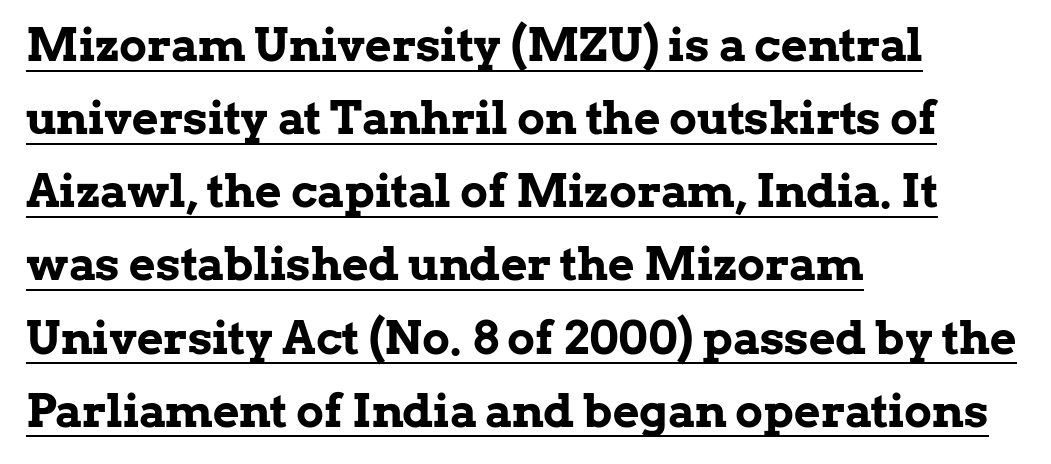
The image shows 46 px bold serif type, upright; set left-aligned, normal line spacing (1.59x), normal letter spacing, underlined; low stroke contrast and a medium x-height.
